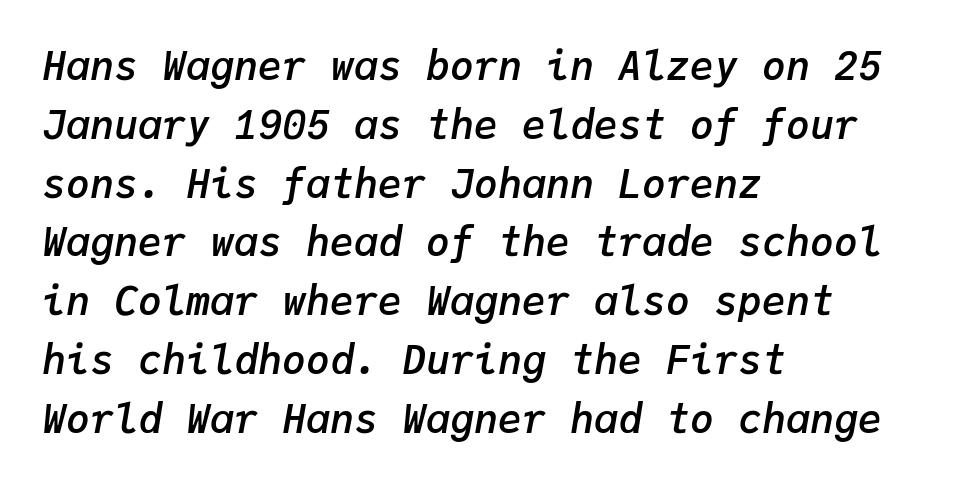
Each glyph is drawn with semibold strokes, heavier than normal yet not fully bold. Think of a typewriter: that constant character pitch is what you see here. Underlining? Definitely not there. Line starts are locked; line ends wander. Glyph-to-glyph distance matches everyday printed text. Quick note: interline space is typical.
